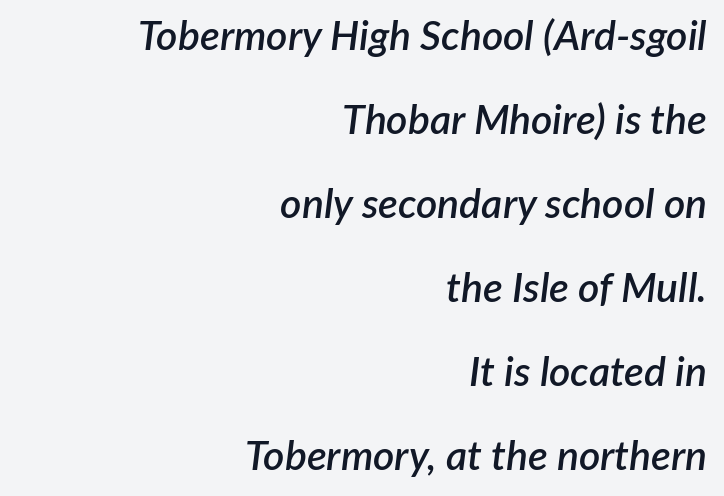
{"italic": "yes", "lean": "right", "slant_degrees": 7, "bold": "semi", "weight": "semibold", "width": "normal", "stroke_contrast": "low", "x_height": "medium", "monospaced": "no", "underline": "no", "align": "right", "line_spacing": "loose", "line_spacing_ratio": 2.05, "letter_spacing": "normal", "letter_spacing_em": 0.0, "glyph_px": 41}
